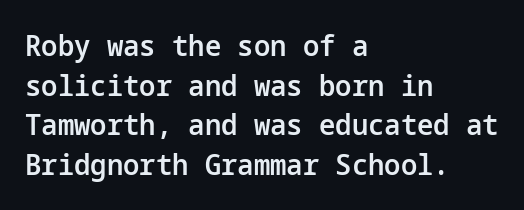
The image shows 29 px semibold sans-serif type, upright; set left-aligned, normal line spacing (1.37x), normal letter spacing, not underlined; low stroke contrast and a medium x-height.
